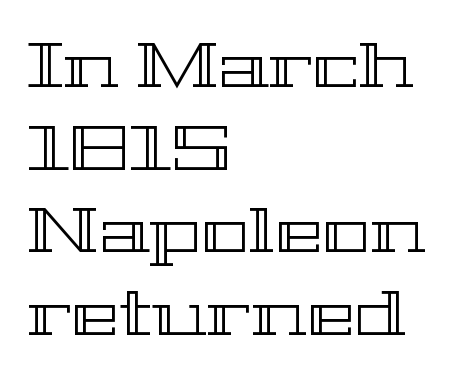
{"italic": "no", "width": "wide", "x_height": "medium", "monospaced": "no", "underline": "no", "align": "left", "line_spacing": "normal", "line_spacing_ratio": 1.29, "letter_spacing": "normal", "letter_spacing_em": 0.0, "glyph_px": 64}
